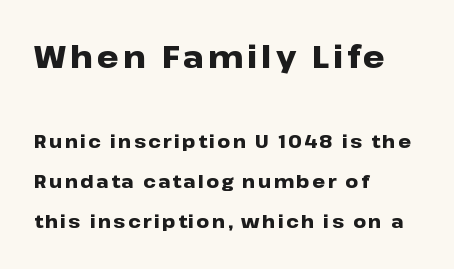
{"serif": "no", "italic": "no", "bold": "yes", "weight": "heavy", "width": "wide", "stroke_contrast": "low", "x_height": "medium", "monospaced": "no", "underline": "no", "align": "left", "line_spacing": "loose", "line_spacing_ratio": 2.23, "larger_block": "first", "size_ratio": 1.72, "glyph_px": 31}
